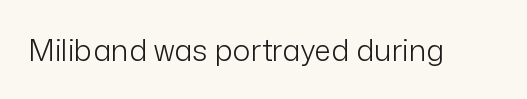
Q: Is the text bold? A: No.
Q: Is the text italic (slanted)? A: No, it is upright.
Q: Is the typeface a serif or a sans-serif typeface? A: Sans-serif.
Q: Is the text underlined? A: No.
Q: Is the spacing between letters normal or unusually wide? A: Normal.
Q: Width (condensed, normal, or wide)? A: Normal.
Q: Stroke contrast? A: Low.
Q: x-height? A: Medium.
Q: Monospaced? A: No.
